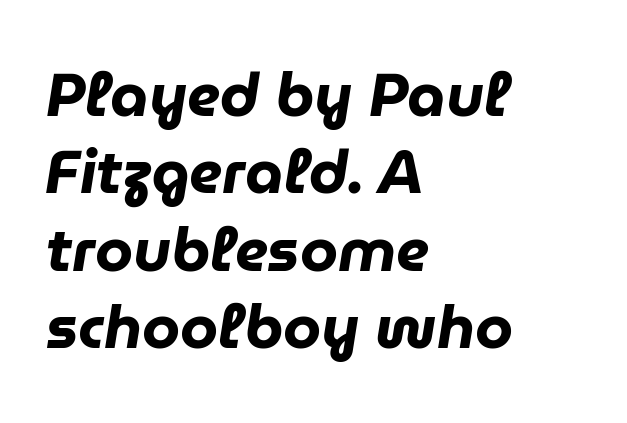
Line spacing here is normal. Does the weight exceed regular? Yes, all the way to bold. Visually the block forms a straight wall on the left and a jagged coastline on the right. Tall strokes in this sample are angled rather than plumb. The letters advance in unequal steps, a hallmark of proportional type. Check under the words: just untouched page.
